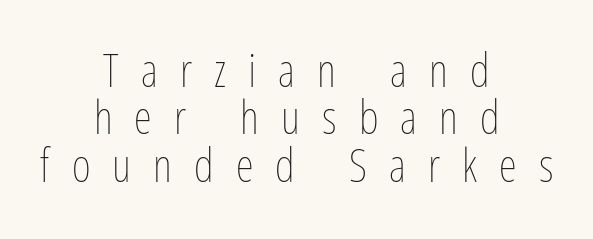
Bold? No — there's no thickening of the strokes. Descender tails drop into unmarked territory. Honestly, the rows look squashed on top of each other. Words appear elongated and porous because spacing is wide.
